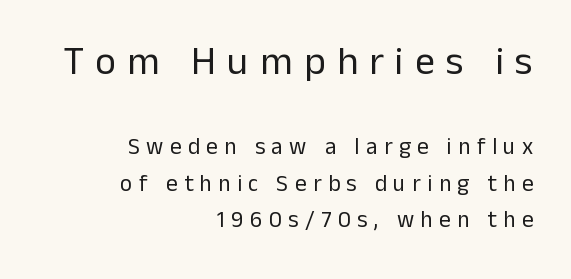
The image shows 40 px regular-weight sans-serif type, upright; set right-aligned, normal line spacing (1.58x), unusually wide letter spacing (+0.28 em), not underlined; the first (top) block is 1.74x larger; low stroke contrast and a medium x-height.
